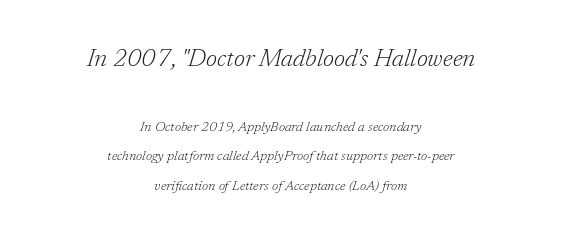
Q: Is the text bold? A: No.
Q: Is the text italic (slanted)? A: Yes, it leans right by about 17 degrees.
Q: Is the text underlined? A: No.
Q: How is the paragraph aligned? A: Centered.
Q: Is the spacing between letters normal or unusually wide? A: Normal.
Q: Is the spacing between lines tight, normal or loose? A: Loose.
Q: Which block of text is set in a larger size, the first (top) or the second (bottom)? A: The first (top) one.
